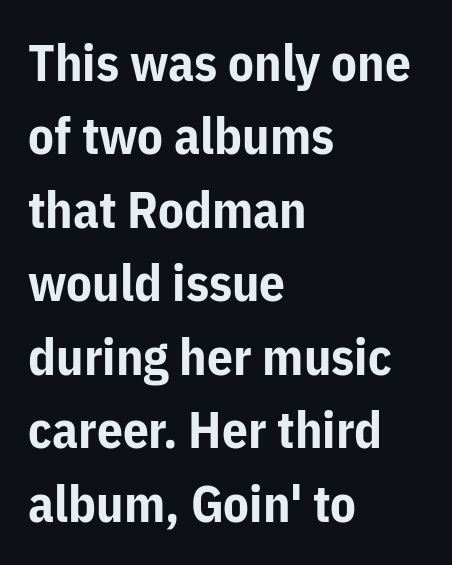
Character widths vary here, with narrow letters taking less room than wide ones. This rendering leaves character spacing at its baseline value. The text was rendered using a sans face with plain stroke endings. The text block is weighted toward the left margin, trailing off unevenly rightward.
